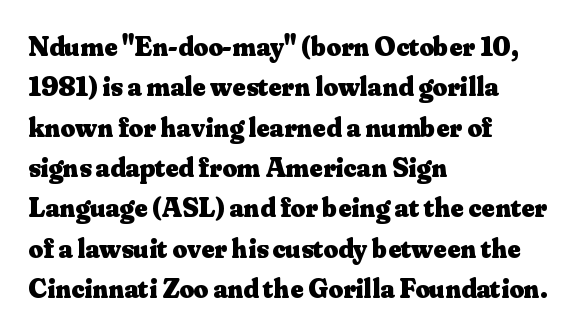
The text block is weighted toward the left margin, trailing off unevenly rightward. This is serif lettering, the kind often seen in printed books. Summary of vertical rhythm: regular, with standard interline spacing. Here the designer chose a conventional face with non-uniform glyph widths.
